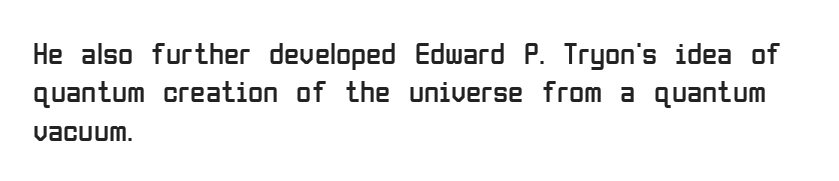
Each row of text sits above clean, open space. The face used here is proportionally spaced, like ordinary book or web type. Italic? Not at all — the glyphs are vertical. A student would call this left alignment; a typographer would say flush left, rag right. No extra tracking has been applied to these lines. Nothing heavy about these letters — not bold at all.
